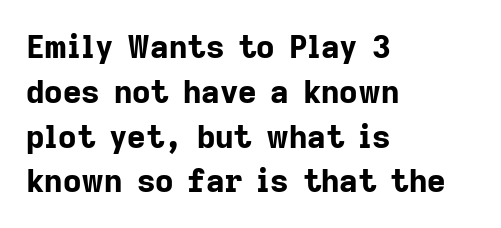
The letters sit at their default tracking, neither squeezed nor spread. The ragged edge is on the right, which tells us the setting is flush left. Vertical strokes here are truly vertical. Anything drawn beneath the words? Only blank space.
